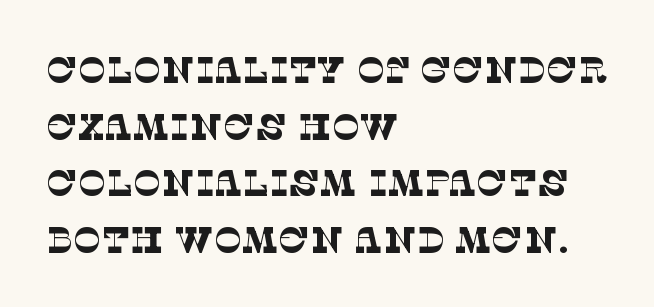
Examine the stroke ends and you'll spot serifs. The letters look calm and open, with moderate or lighter stems. The horizontal fit of the characters is conventional and even. Regular leading. A bare baseline throughout the passage. Spacing verdict: proportional, widths tailored to each character.
